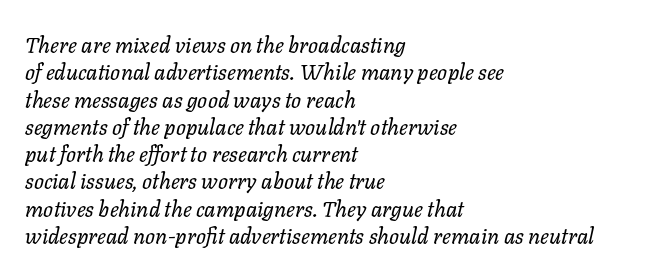
Q: Is the text bold? A: No.
Q: Is the text italic (slanted)? A: Yes, it leans right by about 11 degrees.
Q: Is the text underlined? A: No.
Q: How is the paragraph aligned? A: Left-aligned.
Q: Is the spacing between letters normal or unusually wide? A: Normal.
